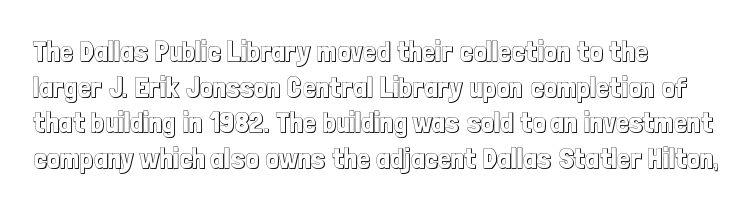
{"italic": "no", "width": "condensed", "x_height": "medium", "monospaced": "no", "underline": "no", "align": "left", "line_spacing_ratio": 1.23, "letter_spacing": "normal", "letter_spacing_em": 0.0, "glyph_px": 29}
